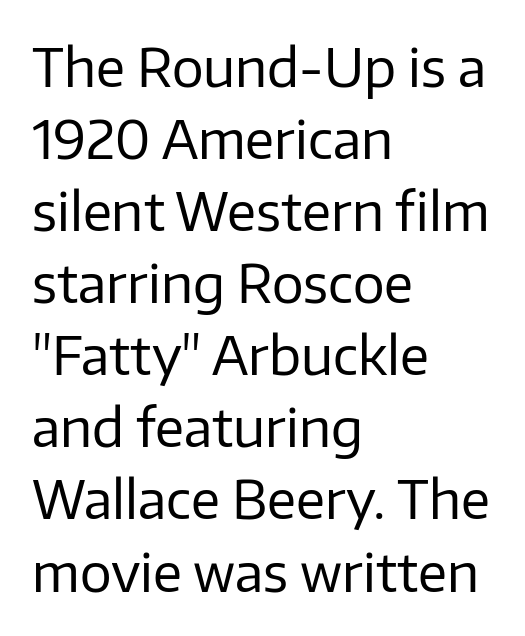
Q: Is the text bold? A: No.
Q: Is the text italic (slanted)? A: No, it is upright.
Q: Is the typeface a serif or a sans-serif typeface? A: Sans-serif.
Q: Is the text underlined? A: No.
Q: How is the paragraph aligned? A: Left-aligned.
Q: Is the spacing between letters normal or unusually wide? A: Normal.
Q: Is the spacing between lines tight, normal or loose? A: Normal.
Q: Width (condensed, normal, or wide)? A: Normal.
Q: Stroke contrast? A: Low.
Q: x-height? A: Medium.
Q: Monospaced? A: No.
